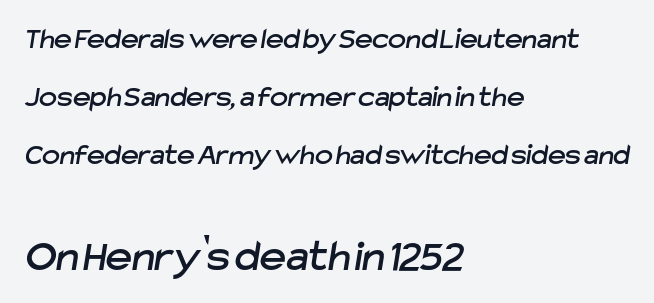
Q: Is the typeface a serif or a sans-serif typeface? A: Sans-serif.
Q: Is the text underlined? A: No.
Q: How is the paragraph aligned? A: Left-aligned.
Q: Is the spacing between letters normal or unusually wide? A: Normal.
Q: Is the spacing between lines tight, normal or loose? A: Loose.
Q: Which block of text is set in a larger size, the first (top) or the second (bottom)? A: The second (bottom) one.
Q: Width (condensed, normal, or wide)? A: Normal.
Q: Stroke contrast? A: Low.
Q: x-height? A: Medium.
Q: Monospaced? A: No.
